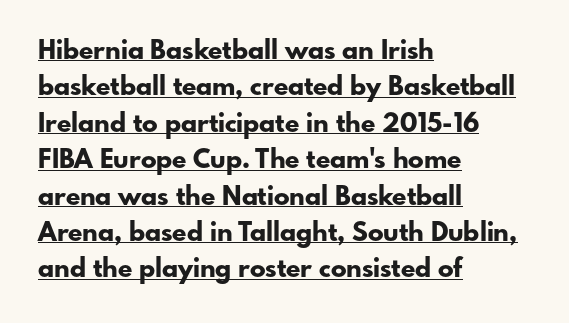
The image shows 26 px bold type, upright; set left-aligned, normal line spacing (1.4x), normal letter spacing, underlined.
